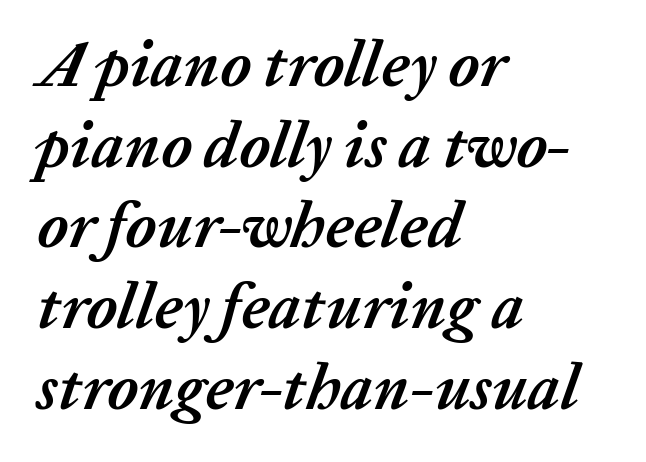
Q: Is the text bold? A: Yes.
Q: Is the text italic (slanted)? A: Yes, it leans right by about 20 degrees.
Q: Is the text underlined? A: No.
Q: How is the paragraph aligned? A: Left-aligned.
Q: Is the spacing between letters normal or unusually wide? A: Normal.
Q: Is the spacing between lines tight, normal or loose? A: Normal.
Q: Width (condensed, normal, or wide)? A: Normal.
Q: Stroke contrast? A: Low.
Q: x-height? A: Medium.
Q: Monospaced? A: No.
